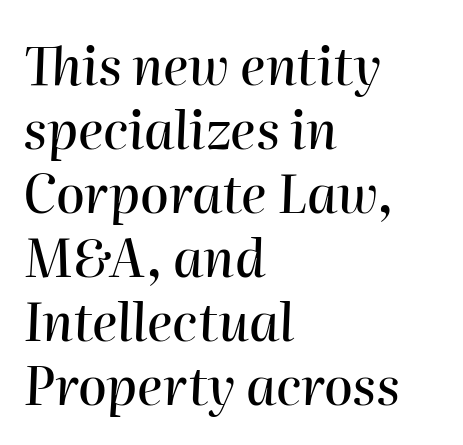
Words float on clear page, feet unadorned. In terms of posture, this sample is oblique. Do the characters align in a grid? No, the font is proportional. The gaps between neighbouring characters are ordinary and unremarkable.
